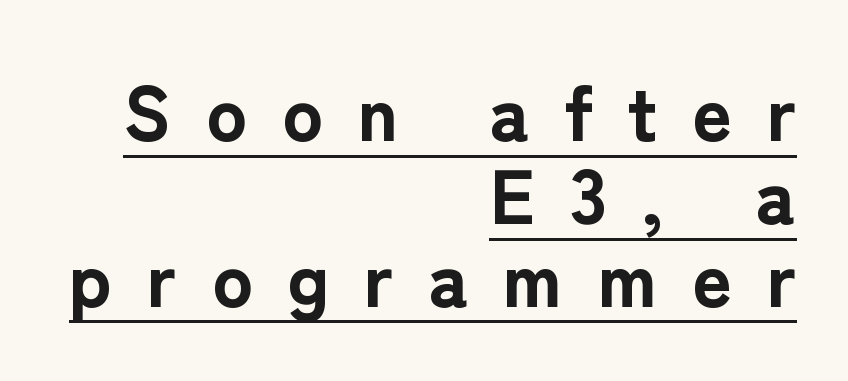
The image shows 76 px bold sans-serif type, upright; set right-aligned, tight line spacing (1.09x), unusually wide letter spacing (+0.46 em), underlined; low stroke contrast and a medium x-height.
